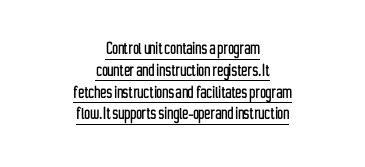
{"italic": "no", "underline": "yes", "align": "center", "line_spacing": "tight", "line_spacing_ratio": 1.09, "letter_spacing": "normal", "letter_spacing_em": 0.0, "glyph_px": 20}
